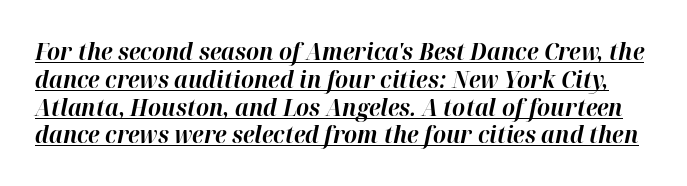
The image shows 23 px bold type, italic (leaning right); set line spacing 1.21x, normal letter spacing, underlined.
